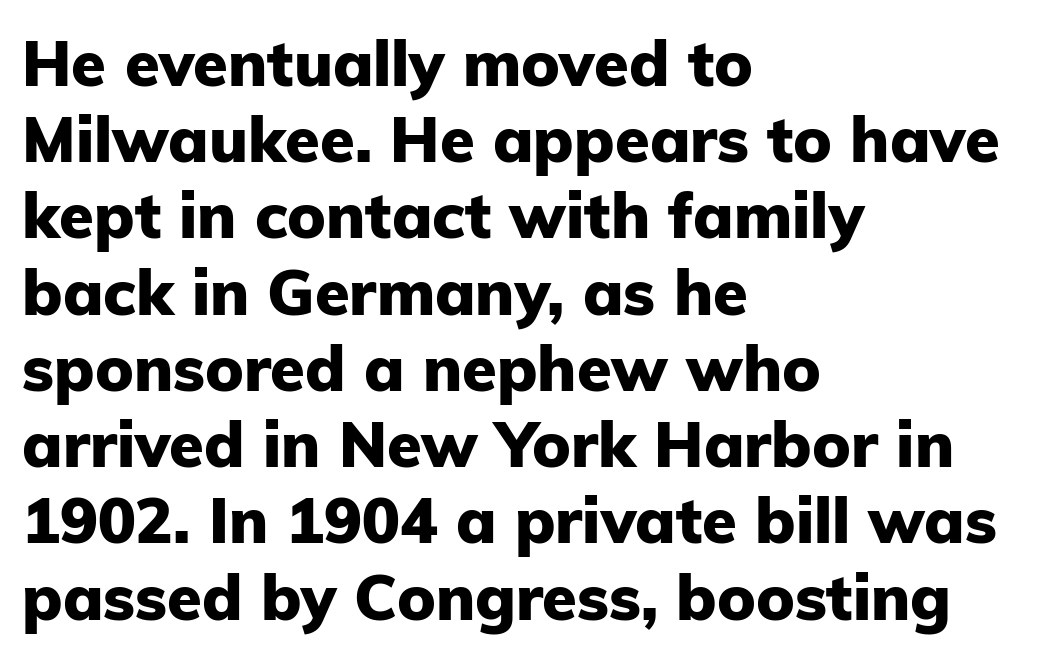
Q: Is the text bold? A: Yes.
Q: Is the text italic (slanted)? A: No, it is upright.
Q: Is the typeface a serif or a sans-serif typeface? A: Sans-serif.
Q: Is the text underlined? A: No.
Q: How is the paragraph aligned? A: Left-aligned.
Q: Is the spacing between letters normal or unusually wide? A: Normal.
Q: Width (condensed, normal, or wide)? A: Normal.
Q: Stroke contrast? A: Low.
Q: x-height? A: Medium.
Q: Monospaced? A: No.
